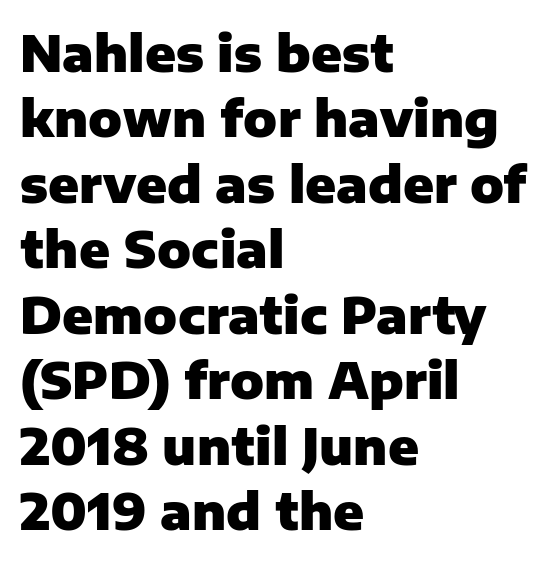
The image shows 50 px heavy sans-serif type, upright; set left-aligned, normal line spacing (1.31x), normal letter spacing, not underlined; low stroke contrast and a medium x-height.
